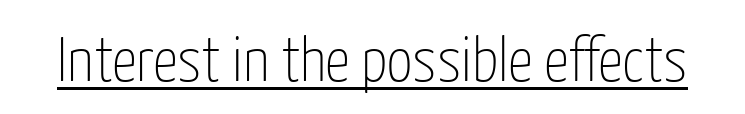
{"serif": "no", "italic": "no", "bold": "no", "weight": "thin", "width": "condensed", "stroke_contrast": "low", "x_height": "medium", "monospaced": "no", "underline": "yes", "letter_spacing": "normal", "letter_spacing_em": 0.0, "glyph_px": 63}
